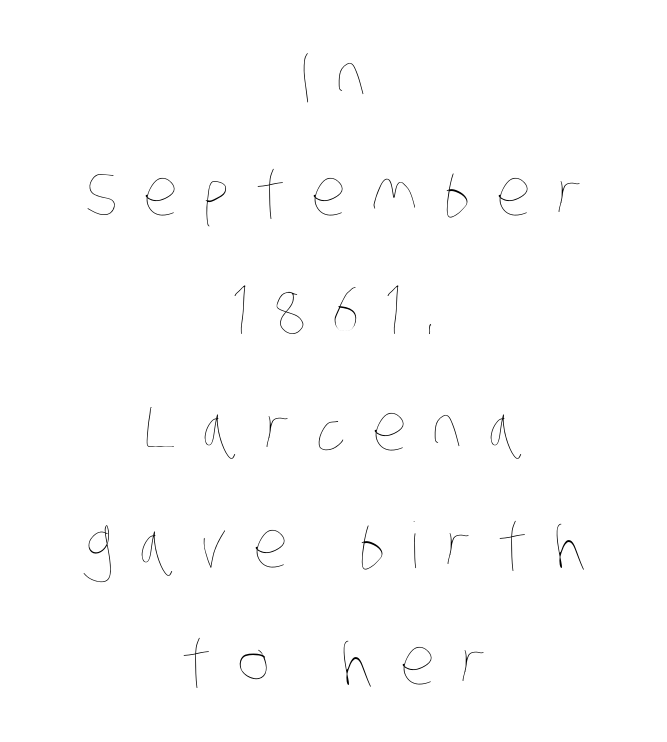
The image shows 63 px thin, condensed type; set centered, line spacing 1.86x, unusually wide letter spacing (+0.41 em), not underlined; low stroke contrast and a large x-height.
